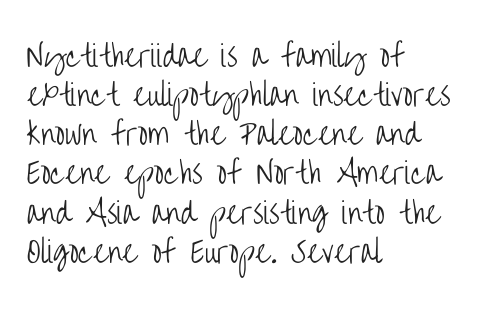
Think of a printed novel: that variable character pitch is what you see here. Decoration check: the copy has no underline. Every character sits straight up, as roman type does. Line beginnings align vertically; line endings do not. Caption: face not bold, strokes unweighted.
